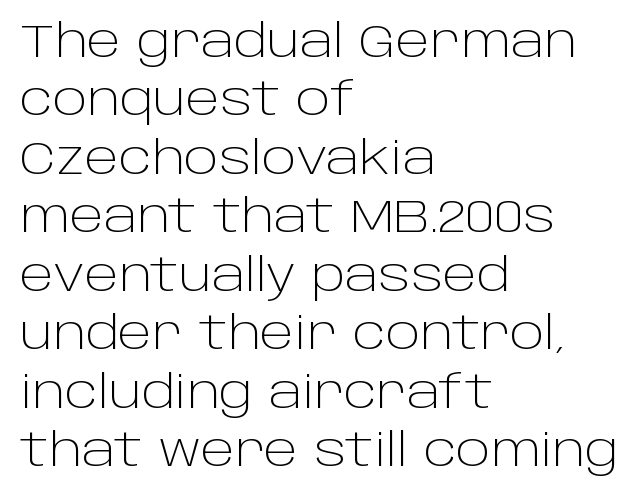
{"serif": "no", "italic": "no", "bold": "no", "weight": "light", "width": "normal", "stroke_contrast": "low", "x_height": "large", "monospaced": "no", "underline": "no", "align": "left", "line_spacing": "normal", "line_spacing_ratio": 1.27, "letter_spacing": "normal", "letter_spacing_em": 0.0, "glyph_px": 46}
